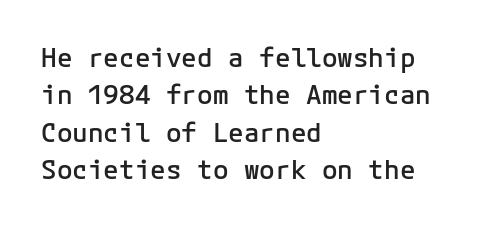
Q: Is the text bold? A: Semi-bold.
Q: Is the text italic (slanted)? A: No, it is upright.
Q: Is the text underlined? A: No.
Q: How is the paragraph aligned? A: Left-aligned.
Q: Is the spacing between letters normal or unusually wide? A: Normal.
Q: Is the spacing between lines tight, normal or loose? A: Normal.
